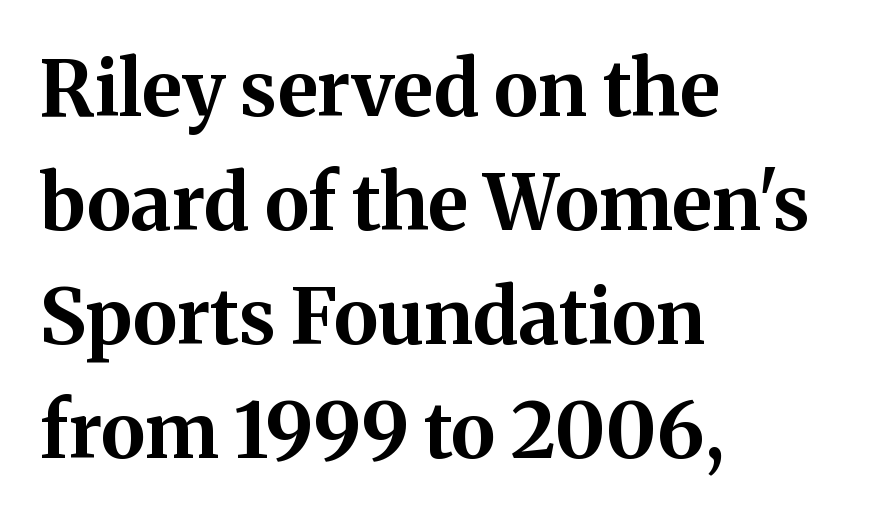
Regarding leading, the lines here are spaced in the standard way. The passage shown is emphatically bold. The characters display serif detailing at their extremities. Ordinary non-slanted type is in use. The face used here is proportionally spaced, like ordinary book or web type. Alignment: flush left.
